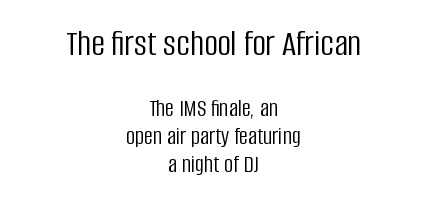
Q: Is the text bold? A: No.
Q: Is the text italic (slanted)? A: No, it is upright.
Q: Is the typeface a serif or a sans-serif typeface? A: Sans-serif.
Q: Is the text underlined? A: No.
Q: How is the paragraph aligned? A: Centered.
Q: Is the spacing between letters normal or unusually wide? A: Normal.
Q: Is the spacing between lines tight, normal or loose? A: Tight.
Q: Which block of text is set in a larger size, the first (top) or the second (bottom)? A: The first (top) one.
Q: Width (condensed, normal, or wide)? A: Condensed.
Q: Stroke contrast? A: Low.
Q: x-height? A: Large.
Q: Monospaced? A: No.
